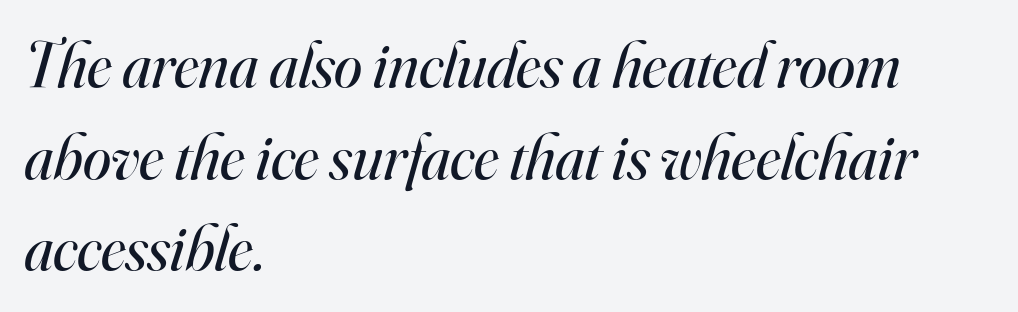
Letters rest on an invisible, unmarked baseline. The designer left line spacing at the default. Are there feet on the stems? There are — it's a serif. Every character sits at an angle, as italics do. All the whitespace from short lines collects on the right.
